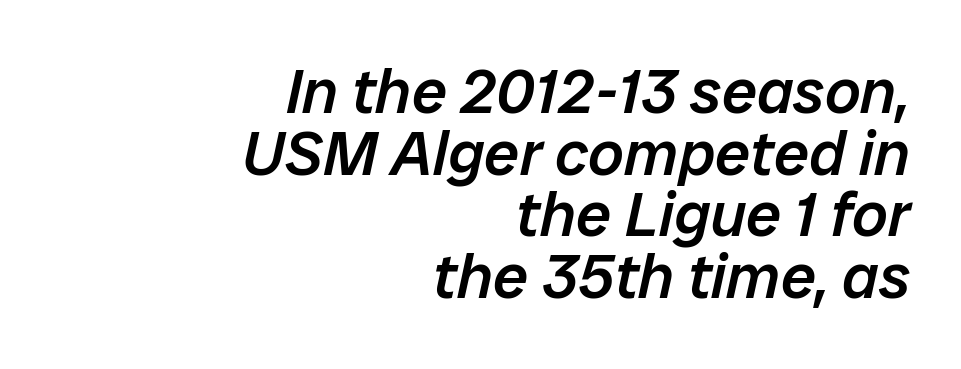
The image shows 63 px semibold type, italic (leaning right); set right-aligned, tight line spacing (0.98x), normal letter spacing, not underlined; low stroke contrast and a medium x-height.
